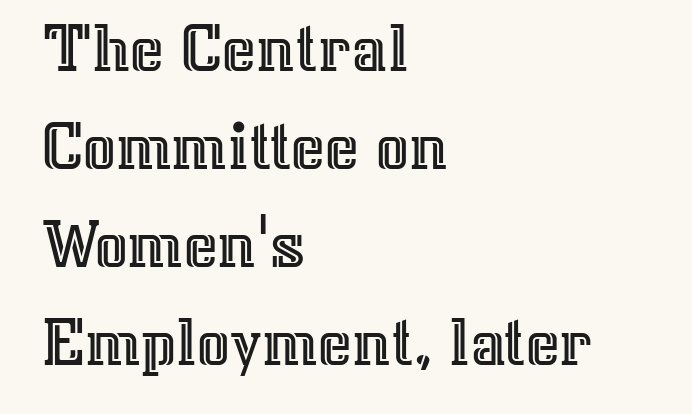
Q: Is the text italic (slanted)? A: No, it is upright.
Q: Is the text underlined? A: No.
Q: How is the paragraph aligned? A: Left-aligned.
Q: Is the spacing between letters normal or unusually wide? A: Normal.
Q: Is the spacing between lines tight, normal or loose? A: Normal.
Q: Width (condensed, normal, or wide)? A: Normal.
Q: x-height? A: Medium.
Q: Monospaced? A: No.
